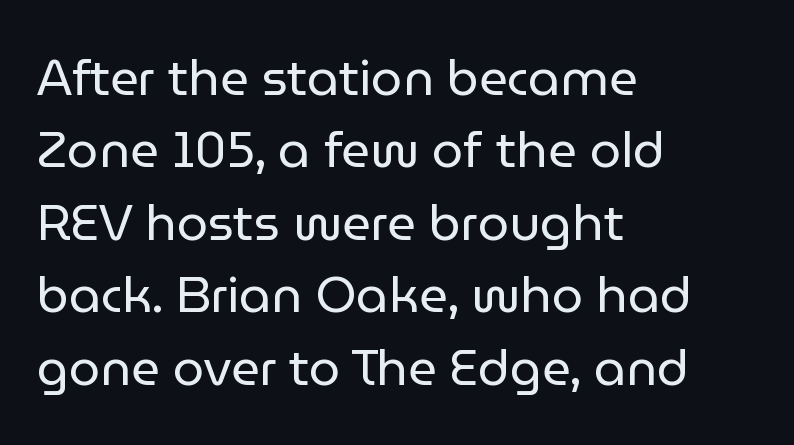
The image shows 50 px regular-weight sans-serif type, upright; set left-aligned, normal line spacing (1.45x), normal letter spacing, not underlined; low stroke contrast and a medium x-height.
